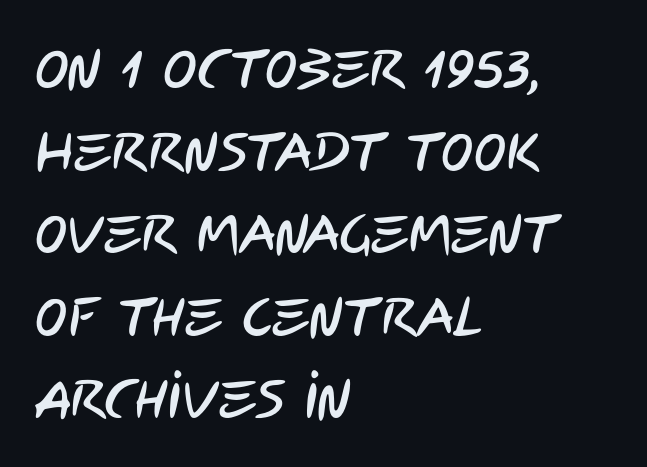
Q: Is the typeface a serif or a sans-serif typeface? A: Sans-serif.
Q: Is the text underlined? A: No.
Q: How is the paragraph aligned? A: Left-aligned.
Q: Is the spacing between letters normal or unusually wide? A: Normal.
Q: Is the spacing between lines tight, normal or loose? A: Normal.
Q: Width (condensed, normal, or wide)? A: Condensed.
Q: Stroke contrast? A: Low.
Q: x-height? A: Large.
Q: Monospaced? A: No.
